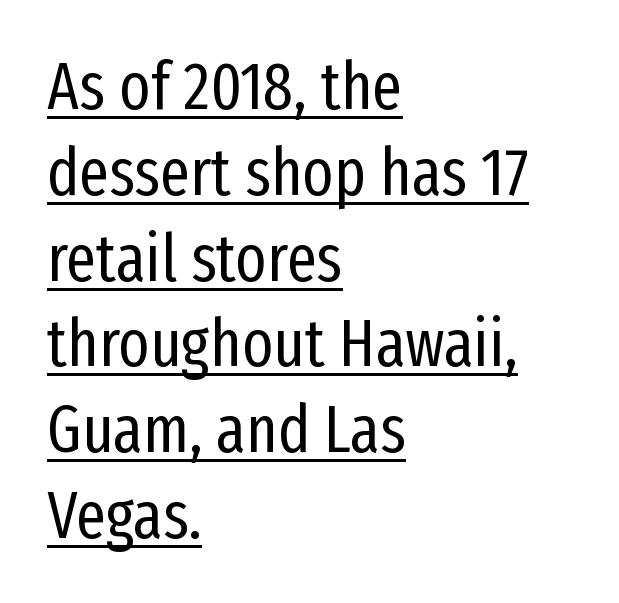
Q: Is the text bold? A: No.
Q: Is the text italic (slanted)? A: No, it is upright.
Q: Is the typeface a serif or a sans-serif typeface? A: Sans-serif.
Q: Is the text underlined? A: Yes.
Q: How is the paragraph aligned? A: Left-aligned.
Q: Is the spacing between letters normal or unusually wide? A: Normal.
Q: Is the spacing between lines tight, normal or loose? A: Normal.
Q: Width (condensed, normal, or wide)? A: Condensed.
Q: Stroke contrast? A: Low.
Q: x-height? A: Medium.
Q: Monospaced? A: No.
